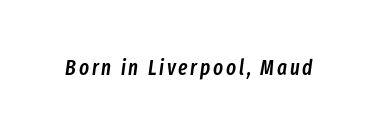
The image shows 21 px text type, italic (leaning right); set not underlined.
